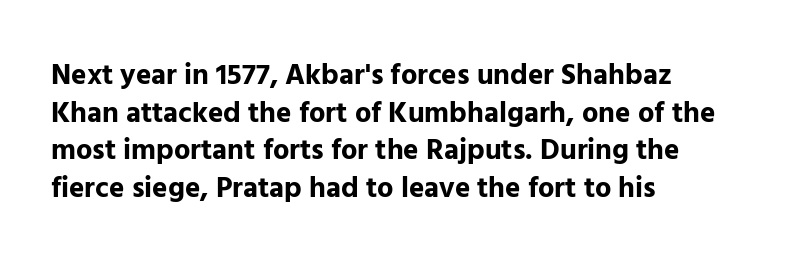
Q: Is the text bold? A: Yes.
Q: Is the text italic (slanted)? A: No, it is upright.
Q: Is the typeface a serif or a sans-serif typeface? A: Sans-serif.
Q: Is the text underlined? A: No.
Q: How is the paragraph aligned? A: Left-aligned.
Q: Is the spacing between letters normal or unusually wide? A: Normal.
Q: Is the spacing between lines tight, normal or loose? A: Normal.
Q: Width (condensed, normal, or wide)? A: Normal.
Q: Stroke contrast? A: Low.
Q: x-height? A: Medium.
Q: Monospaced? A: No.
